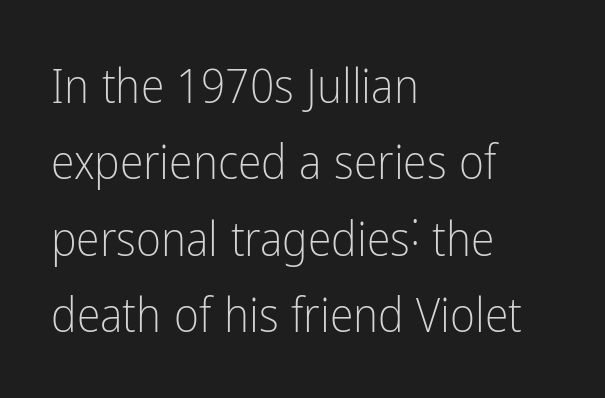
Q: Is the text bold? A: No.
Q: Is the text italic (slanted)? A: No, it is upright.
Q: Is the typeface a serif or a sans-serif typeface? A: Sans-serif.
Q: Is the text underlined? A: No.
Q: How is the paragraph aligned? A: Left-aligned.
Q: Is the spacing between letters normal or unusually wide? A: Normal.
Q: Is the spacing between lines tight, normal or loose? A: Normal.
Q: Width (condensed, normal, or wide)? A: Condensed.
Q: Stroke contrast? A: Low.
Q: x-height? A: Medium.
Q: Monospaced? A: No.
